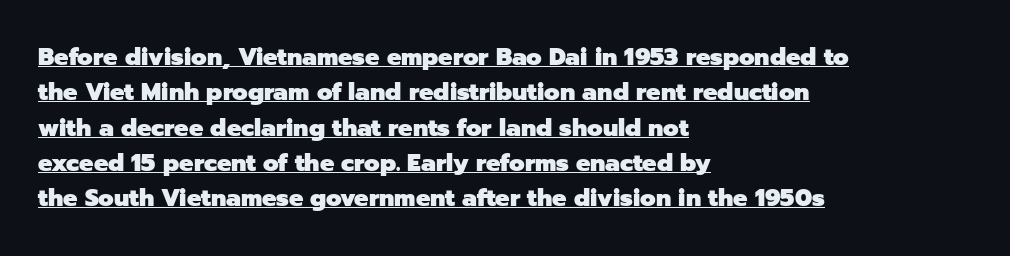
{"italic": "no", "bold": "yes", "underline": "yes", "align": "left", "line_spacing": "normal", "line_spacing_ratio": 1.47, "letter_spacing": "normal", "letter_spacing_em": 0.0, "glyph_px": 24}
